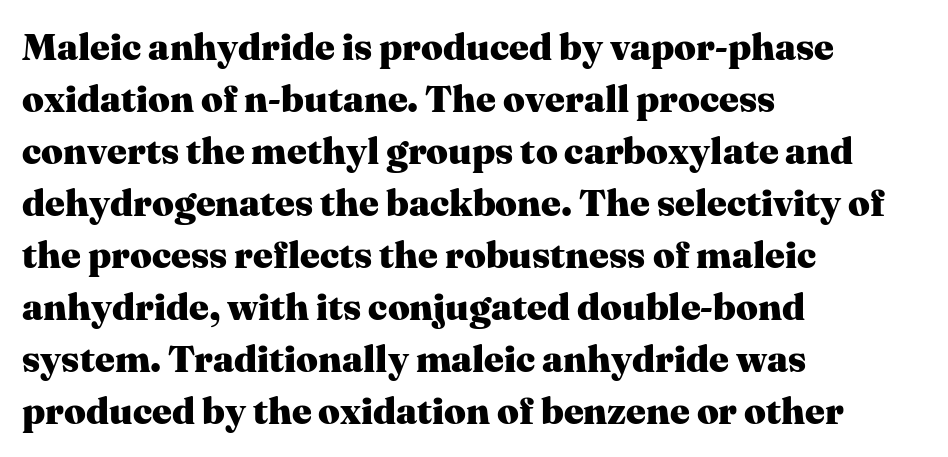
{"serif": "yes", "italic": "no", "bold": "yes", "weight": "heavy", "width": "normal", "stroke_contrast": "medium", "x_height": "medium", "monospaced": "no", "underline": "no", "align": "left", "line_spacing": "normal", "line_spacing_ratio": 1.37, "letter_spacing": "normal", "letter_spacing_em": 0.0, "glyph_px": 38}
